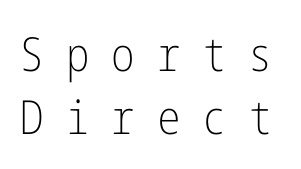
The image shows 47 px light, condensed sans-serif type, upright; set normal line spacing (1.35x), unusually wide letter spacing (+0.47 em), not underlined; low stroke contrast and a medium x-height.
